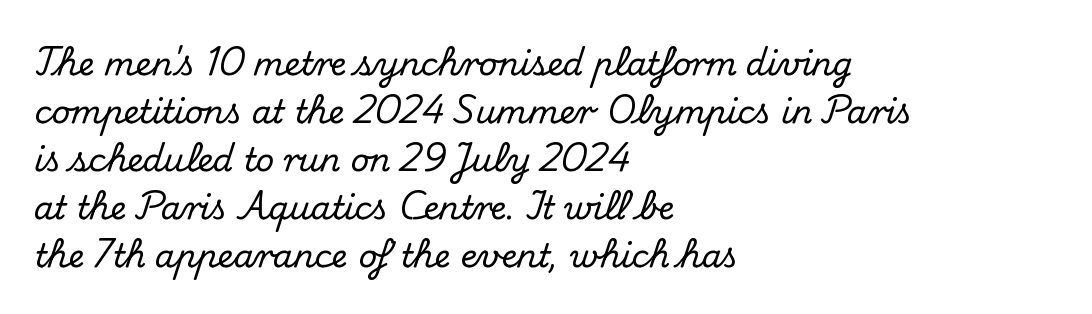
Compared with typical body copy, the letter spacing here is the same. All the whitespace from short lines collects on the right. How would I describe the line gaps? Plain and ordinary. Unlike a clean sans, this face finishes its strokes with serifs. The letters advance in unequal steps, a hallmark of proportional type. Rule under the text: the space is simply empty.
